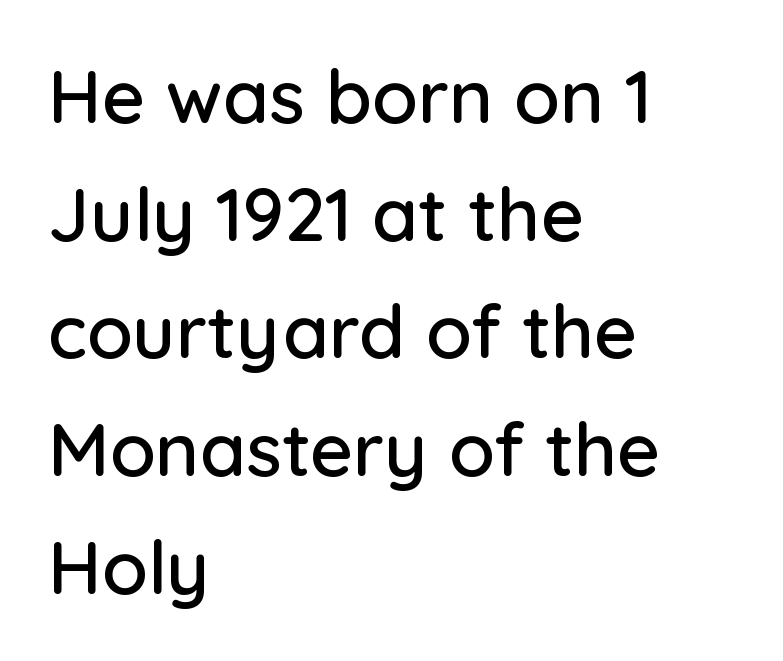
The line texture is even and compact thanks to regular tracking. These lines are set flush left with a ragged right edge. Clear beneath every line of the passage. Notice how the stems are strictly vertical — no italics here.
